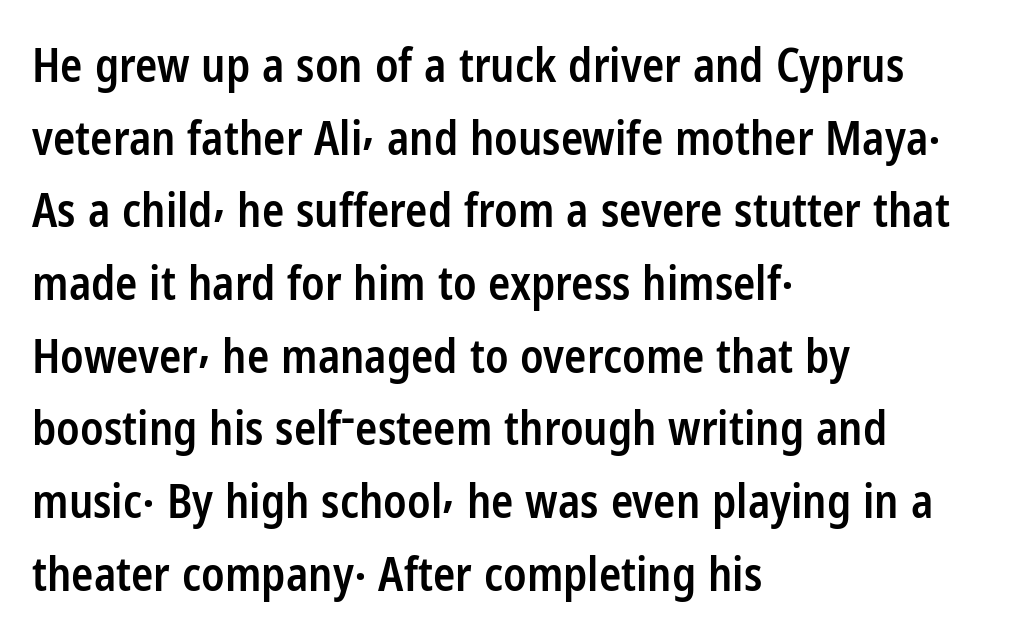
{"serif": "no", "italic": "no", "bold": "semi", "weight": "semibold", "width": "condensed", "stroke_contrast": "low", "x_height": "medium", "monospaced": "no", "underline": "no", "align": "left", "line_spacing": "normal", "line_spacing_ratio": 1.58, "letter_spacing": "normal", "letter_spacing_em": 0.0, "glyph_px": 46}
